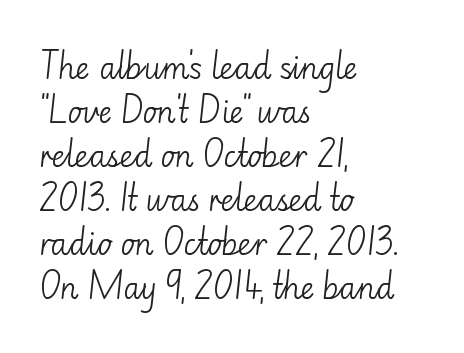
{"serif": "no", "bold": "no", "weight": "light", "width": "normal", "stroke_contrast": "low", "x_height": "small", "monospaced": "no", "underline": "no", "align": "left", "line_spacing": "normal", "line_spacing_ratio": 1.47, "letter_spacing": "normal", "letter_spacing_em": 0.0, "glyph_px": 30}
